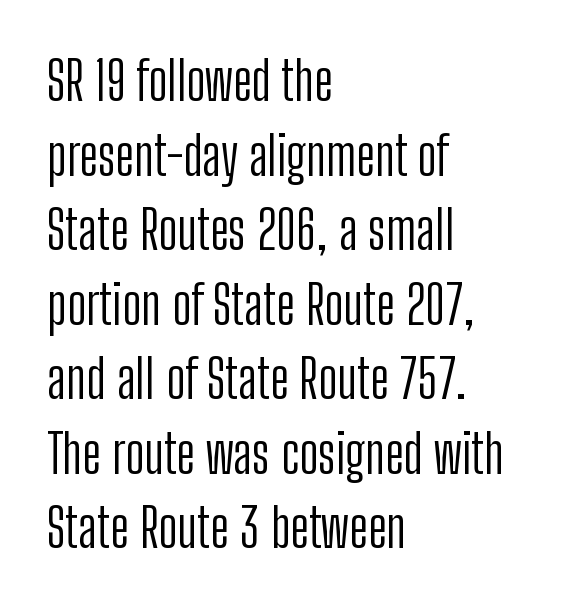
The image shows 54 px light, condensed sans-serif type, upright; set left-aligned, normal line spacing (1.38x), normal letter spacing, not underlined; low stroke contrast and a medium x-height.
